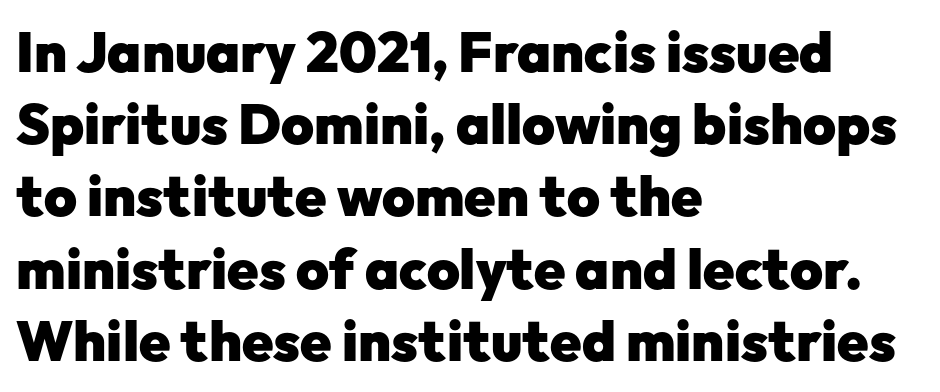
A sans-serif font was chosen for this passage. The rendering uses natural spacing where letterforms have individual widths. The lines sit at an ordinary, default distance from one another. Letters rest on an invisible, unmarked baseline. It's the straight-up-and-down kind of type.
